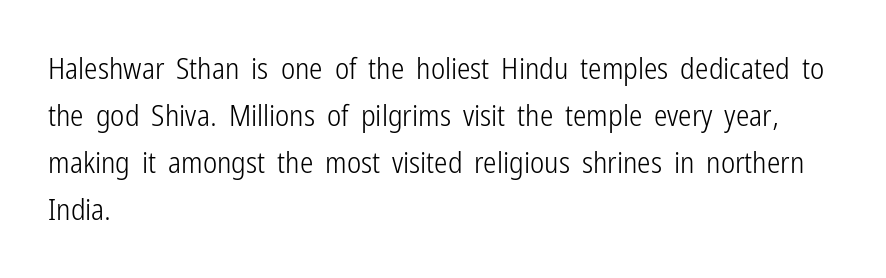
{"serif": "no", "italic": "no", "bold": "no", "weight": "light", "width": "condensed", "stroke_contrast": "low", "x_height": "medium", "monospaced": "no", "underline": "no", "align": "left", "line_spacing": "normal", "line_spacing_ratio": 1.57, "letter_spacing": "normal", "letter_spacing_em": 0.0, "glyph_px": 30}
